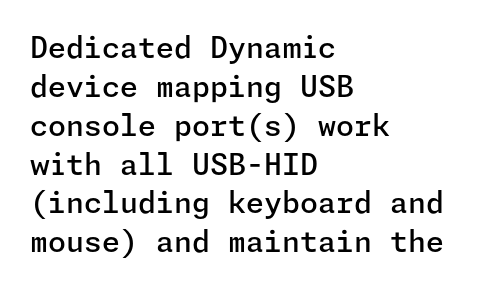
Designer's note — italics off, roman on. Plain, unruled lines of type. The rendering shows plain stroke endings on the letterforms — a sans-serif design. This rendering leaves character spacing at its baseline value.
